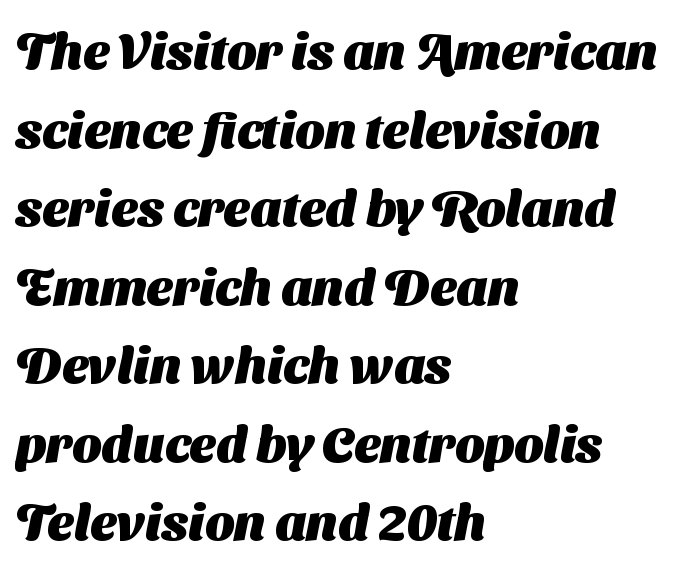
The image shows 51 px heavy sans-serif type; set left-aligned, normal line spacing (1.54x), normal letter spacing, not underlined; medium stroke contrast and a medium x-height.
